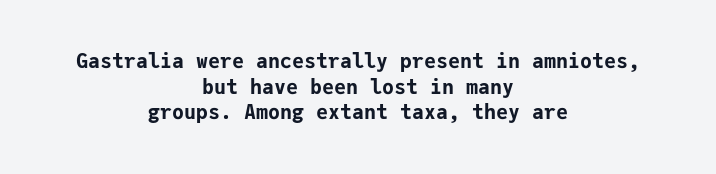
Q: Is the text bold? A: Yes.
Q: Is the text italic (slanted)? A: No, it is upright.
Q: Is the text underlined? A: No.
Q: How is the paragraph aligned? A: Centered.
Q: Is the spacing between letters normal or unusually wide? A: Normal.
Q: Is the spacing between lines tight, normal or loose? A: Normal.
